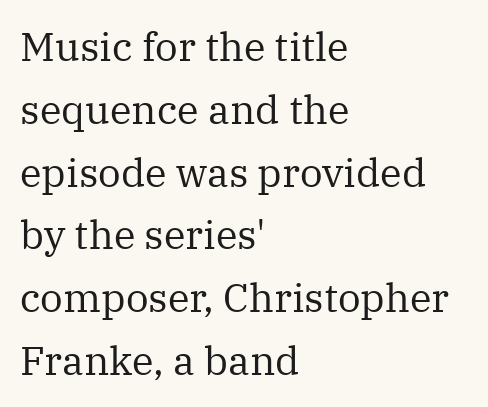
Q: Is the text bold? A: No.
Q: Is the text italic (slanted)? A: No, it is upright.
Q: Is the typeface a serif or a sans-serif typeface? A: Serif.
Q: Is the text underlined? A: No.
Q: How is the paragraph aligned? A: Left-aligned.
Q: Is the spacing between letters normal or unusually wide? A: Normal.
Q: Is the spacing between lines tight, normal or loose? A: Normal.
Q: Width (condensed, normal, or wide)? A: Normal.
Q: Stroke contrast? A: Medium.
Q: x-height? A: Medium.
Q: Monospaced? A: No.
